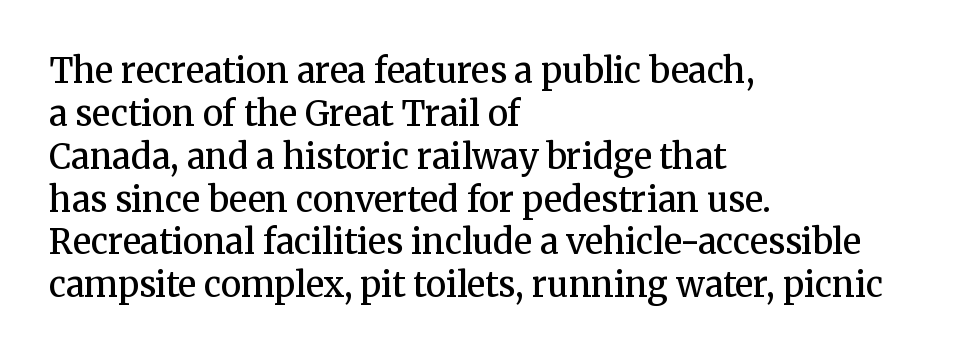
Proportional: the letters do not fall into vertical columns. The rendering keeps characters at their native spacing. What weight is shown? A semibold, between regular and bold. Any mark beneath the type? The region is blank. This sample uses a serif face. The block of text has a typical density, with ordinary space between rows.
